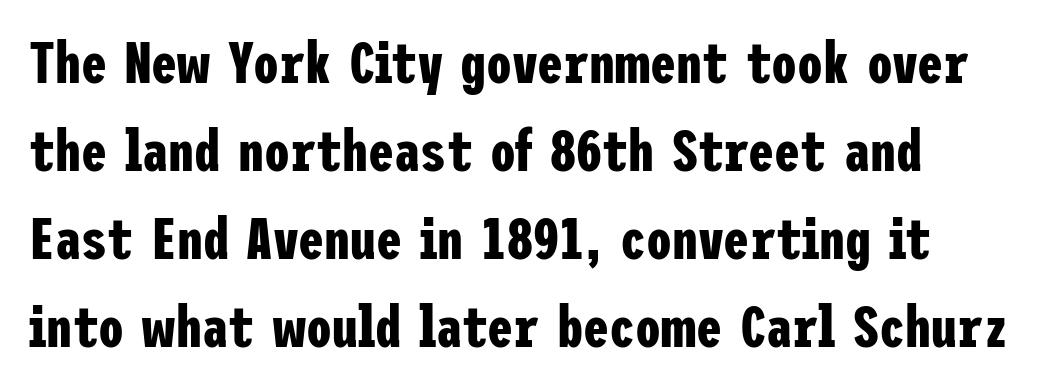
The image shows 58 px bold, condensed sans-serif type, upright; set normal line spacing (1.52x), normal letter spacing, not underlined; low stroke contrast and a medium x-height.
